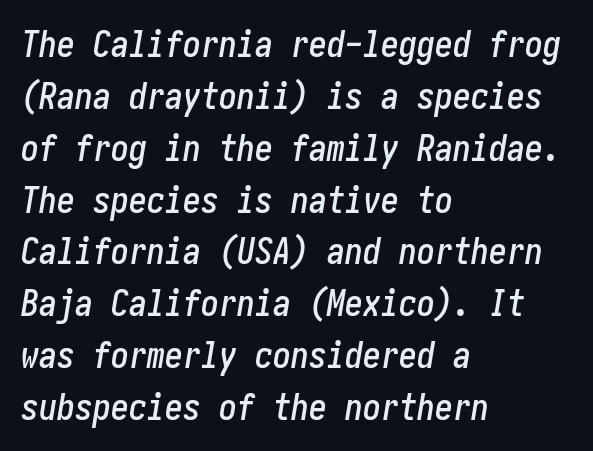
This rendering leaves character spacing at its baseline value. Designer's note — italics engaged. Does the copy run flush right? No — it runs flush left. The specimen omits any rule beneath the text block's lines.
